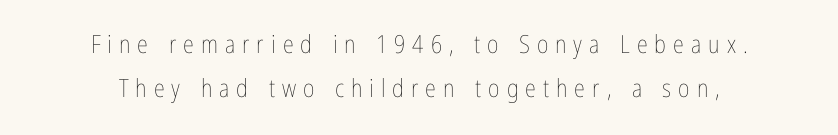
Any mark beneath the type? The region is blank. A typesetter would call this heavily tracked-out type. Stroke mass is kept to a normal reading level or below. The lettering stays uniformly vertical, giving the passage a roman look. The text block is weighted toward neither margin, spreading evenly from the middle.
